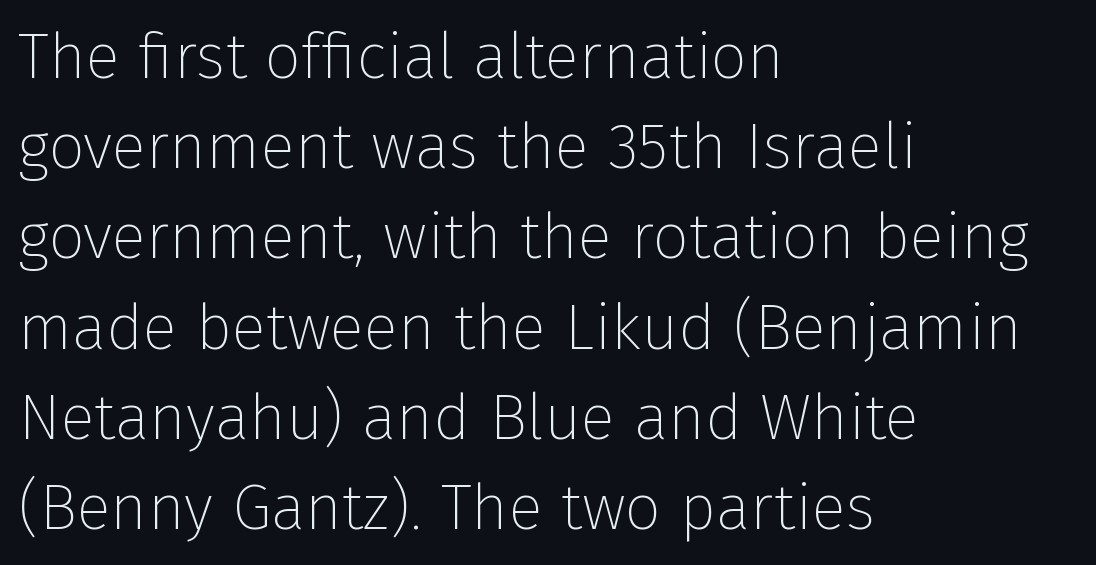
Compared with typical paragraphs, the rows here are spaced about the same. Letters rest on an invisible, unmarked baseline. The type sits square on the baseline with zero lean. No extra tracking has been applied to these lines. Here the designer chose a conventional face with non-uniform glyph widths.
